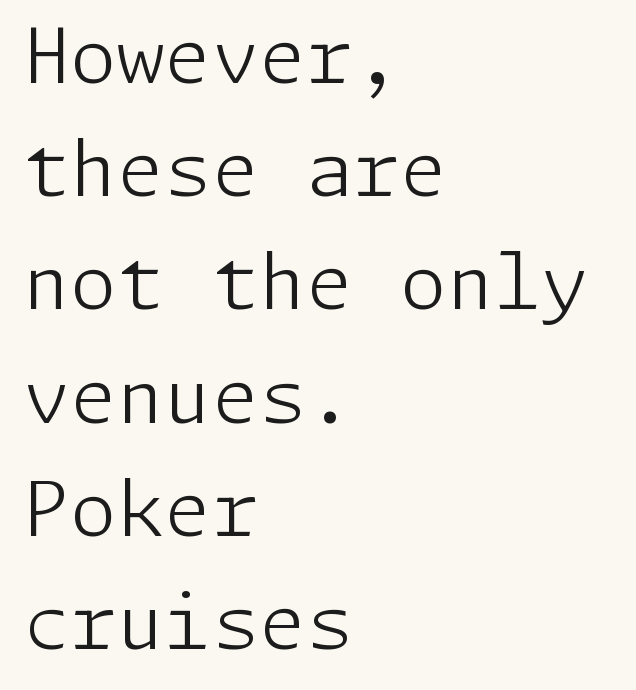
Q: Is the text bold? A: No.
Q: Is the text italic (slanted)? A: No, it is upright.
Q: Is the typeface a serif or a sans-serif typeface? A: Sans-serif.
Q: Is the text underlined? A: No.
Q: How is the paragraph aligned? A: Left-aligned.
Q: Is the spacing between letters normal or unusually wide? A: Normal.
Q: Is the spacing between lines tight, normal or loose? A: Normal.
Q: Width (condensed, normal, or wide)? A: Normal.
Q: Stroke contrast? A: Low.
Q: x-height? A: Medium.
